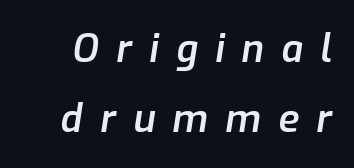
Compared with an ordinary text face, these strokes are moderately heavier — a semibold. This sample has the flowing, uneven cadence of proportional lettering. The tracking reads as deliberately expanded to a designer's eye. Clear beneath every line of the passage. An italicized treatment has been applied to the whole sample.
